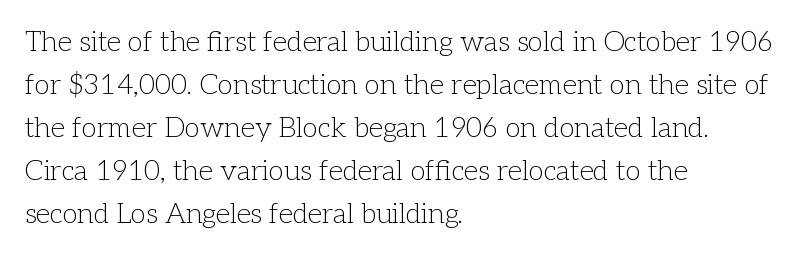
Q: Is the text bold? A: No.
Q: Is the text italic (slanted)? A: No, it is upright.
Q: Is the typeface a serif or a sans-serif typeface? A: Serif.
Q: Is the text underlined? A: No.
Q: How is the paragraph aligned? A: Left-aligned.
Q: Is the spacing between letters normal or unusually wide? A: Normal.
Q: Is the spacing between lines tight, normal or loose? A: Normal.
Q: Width (condensed, normal, or wide)? A: Normal.
Q: Stroke contrast? A: Low.
Q: x-height? A: Medium.
Q: Monospaced? A: No.
